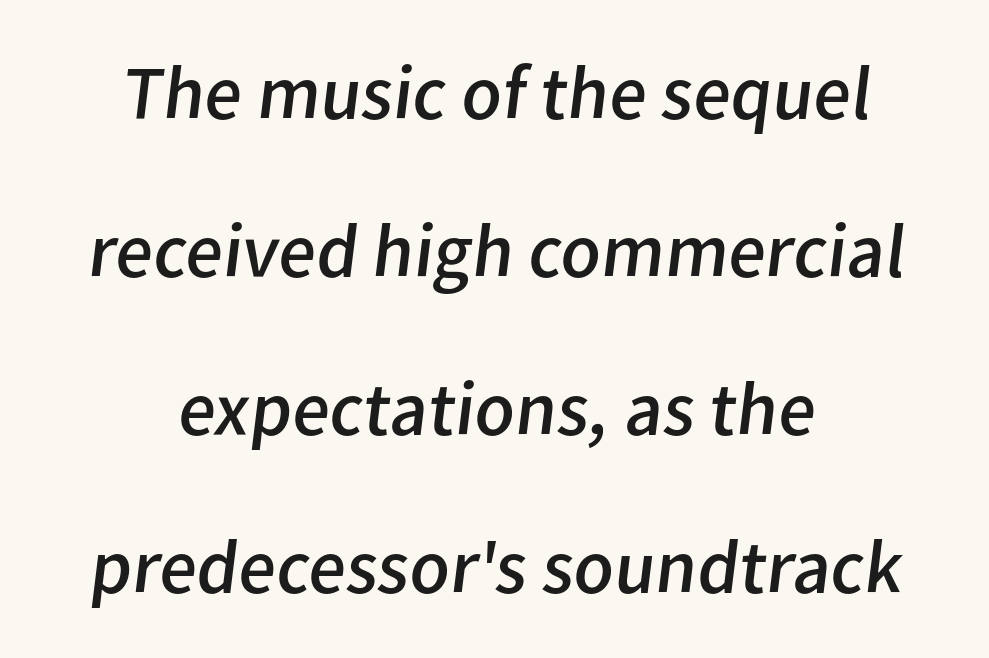
The rendering positions every line midway between the sides. Characters follow at the spacing the type designer built in. A light-to-regular cut is what we see here. Honestly, there is no underline to notice here at all.
